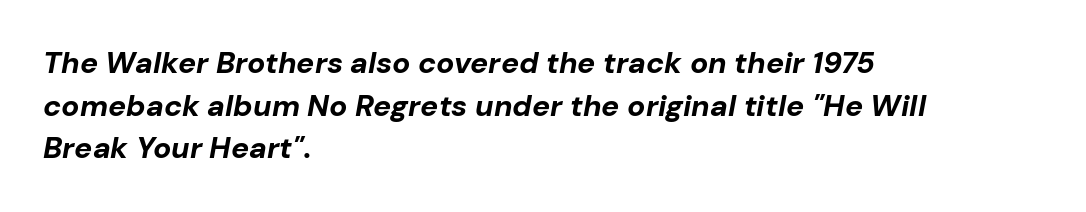
Q: Is the text bold? A: Yes.
Q: Is the text italic (slanted)? A: Yes, it leans right by about 10 degrees.
Q: Is the text underlined? A: No.
Q: How is the paragraph aligned? A: Left-aligned.
Q: Is the spacing between letters normal or unusually wide? A: Normal.
Q: Is the spacing between lines tight, normal or loose? A: Normal.
Q: Width (condensed, normal, or wide)? A: Normal.
Q: Stroke contrast? A: Low.
Q: x-height? A: Medium.
Q: Monospaced? A: No.
